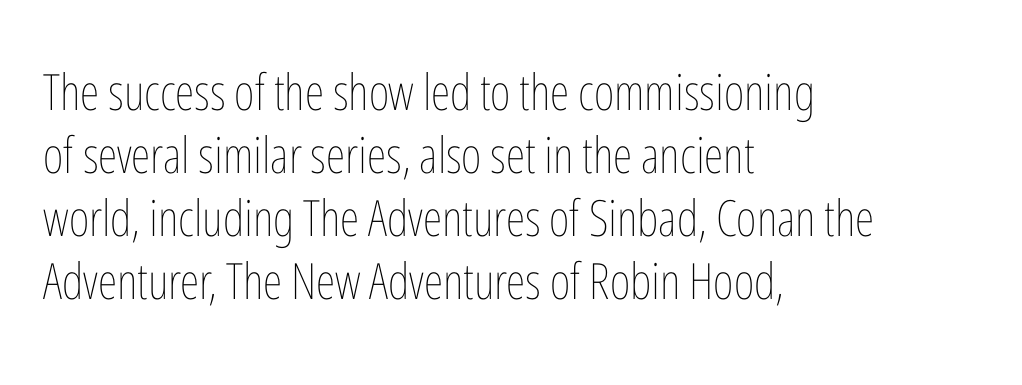
Each letter keeps its own natural width here, so spacing adapts to shape. Visually the block forms a straight wall on the left and a jagged coastline on the right. A clean baseline with only descenders dipping below it. Honestly, the row spacing looks completely unremarkable. Spacing between characters is what you'd get straight out of the box. Rendered with straight, roman letterforms.
